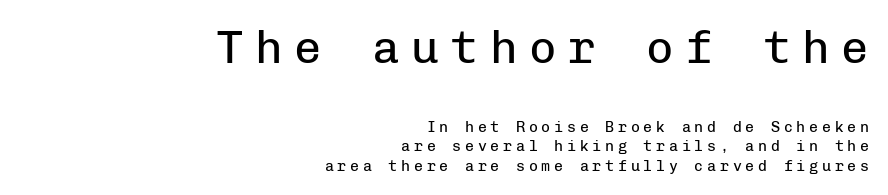
{"serif": "no", "italic": "no", "bold": "no", "weight": "regular", "width": "normal", "stroke_contrast": "low", "x_height": "medium", "monospaced": "yes", "underline": "no", "align": "right", "line_spacing": "normal", "line_spacing_ratio": 1.32, "letter_spacing": "wide", "letter_spacing_em": 0.25, "larger_block": "first", "size_ratio": 3.07, "glyph_px": 46}
